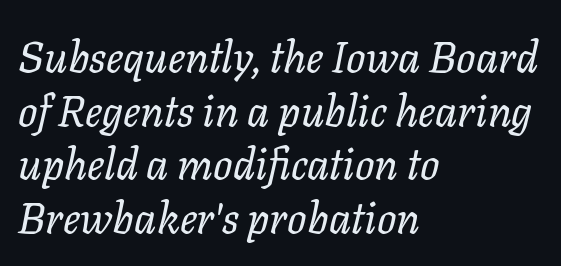
The letterforms sit shoulder to shoulder at normal distance. There's an unmistakable incline to the writing here. Every row of glyphs begins at an identical x-position on the left. No letter is thick-stroked: the sample isn't bold. This block has exactly the height ordinary leading produces.
